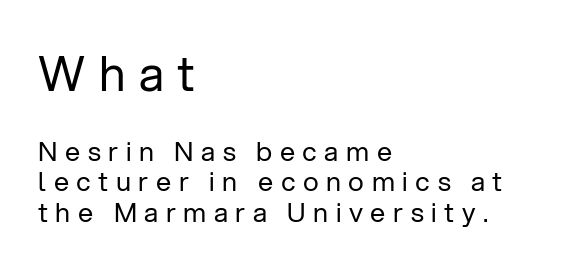
Q: Is the text bold? A: No.
Q: Is the text italic (slanted)? A: No, it is upright.
Q: Is the typeface a serif or a sans-serif typeface? A: Sans-serif.
Q: Is the text underlined? A: No.
Q: How is the paragraph aligned? A: Left-aligned.
Q: Is the spacing between letters normal or unusually wide? A: Unusually wide.
Q: Is the spacing between lines tight, normal or loose? A: Tight.
Q: Which block of text is set in a larger size, the first (top) or the second (bottom)? A: The first (top) one.
Q: Width (condensed, normal, or wide)? A: Normal.
Q: Stroke contrast? A: Low.
Q: x-height? A: Medium.
Q: Monospaced? A: No.
